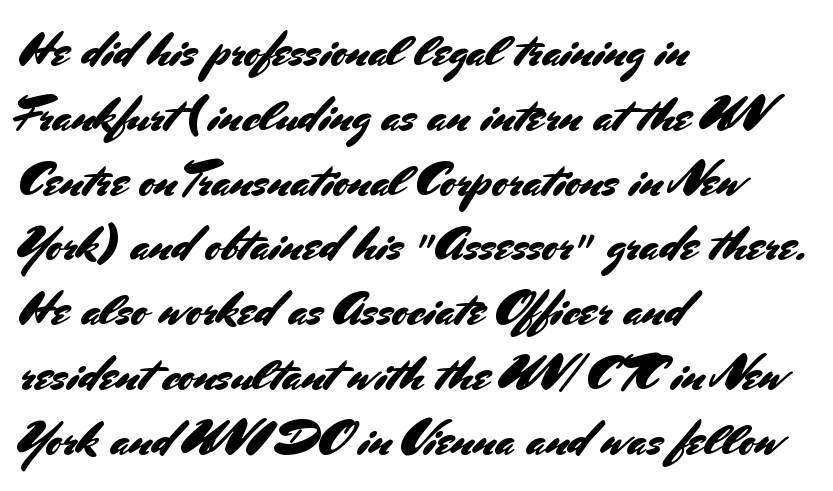
The image shows 48 px sans-serif type; set left-aligned, normal line spacing (1.35x), normal letter spacing, not underlined; medium stroke contrast and a small x-height.
